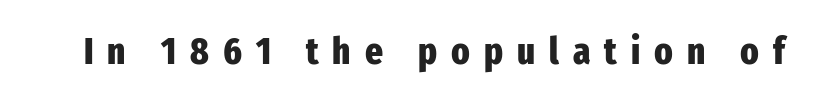
Q: Is the text bold? A: Yes.
Q: Is the text italic (slanted)? A: No, it is upright.
Q: Is the typeface a serif or a sans-serif typeface? A: Sans-serif.
Q: Is the text underlined? A: No.
Q: Is the spacing between letters normal or unusually wide? A: Unusually wide.
Q: Width (condensed, normal, or wide)? A: Condensed.
Q: Stroke contrast? A: Low.
Q: x-height? A: Medium.
Q: Monospaced? A: No.
